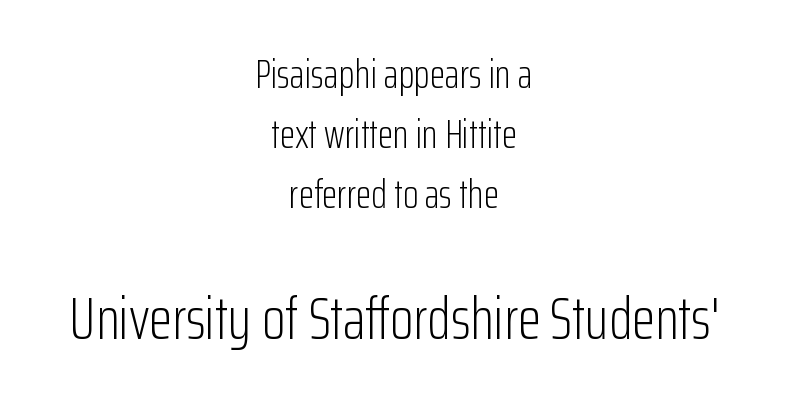
The image shows 60 px light, condensed sans-serif type, upright; set centered, normal line spacing (1.5x), normal letter spacing, not underlined; the second (bottom) block is 1.5x larger; low stroke contrast and a medium x-height.
